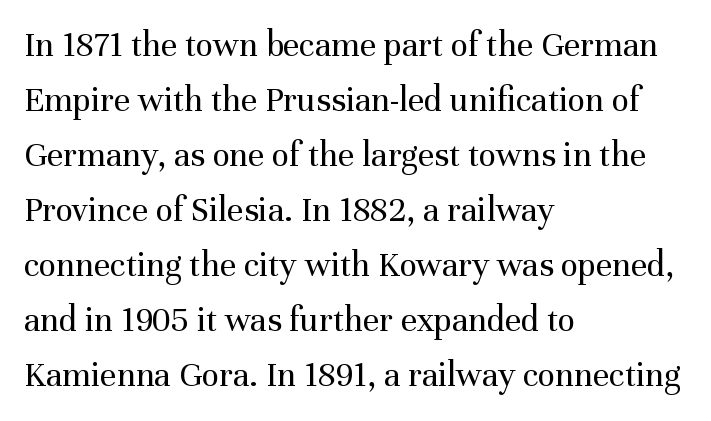
Compared with typical paragraphs, the rows here are spaced about the same. These lines are rendered in a variable-pitch font. Layout note: lines flush left. Unlike italic type, these characters show no tilt at all.
